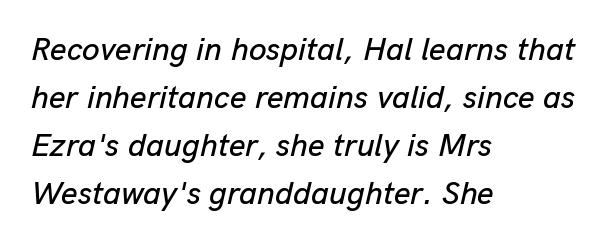
Q: Is the text italic (slanted)? A: Yes, it leans right by about 13 degrees.
Q: Is the text underlined? A: No.
Q: How is the paragraph aligned? A: Left-aligned.
Q: Is the spacing between letters normal or unusually wide? A: Normal.
Q: Is the spacing between lines tight, normal or loose? A: Normal.
Q: Width (condensed, normal, or wide)? A: Normal.
Q: Stroke contrast? A: Low.
Q: x-height? A: Medium.
Q: Monospaced? A: No.
